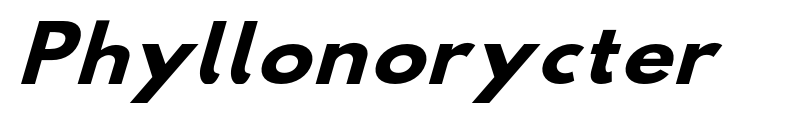
The image shows 74 px heavy, wide sans-serif type; set normal letter spacing, not underlined; low stroke contrast and a small x-height.
